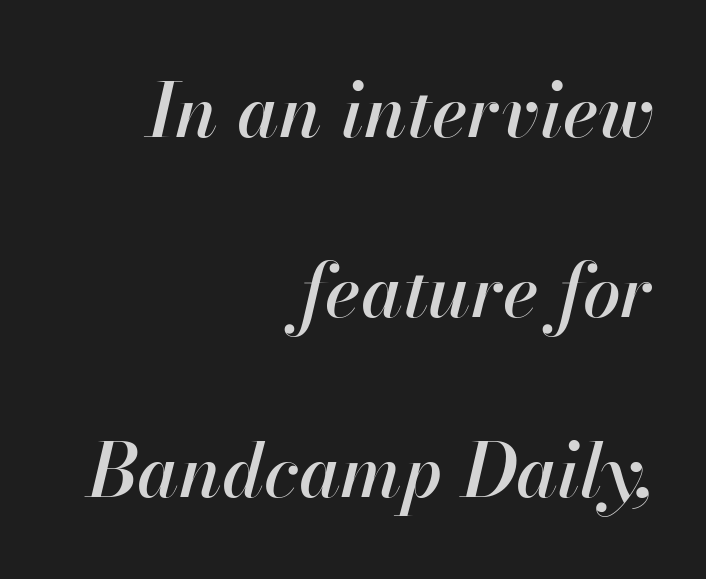
Honestly, the rows look like they've been pulled way apart. You could not count columns in this text — the font is proportionally spaced. Does the lettering tilt? It does — this is italic. The lines are quadded right. The horizontal fit of the characters is conventional and even. Bare-footed words on every line.
